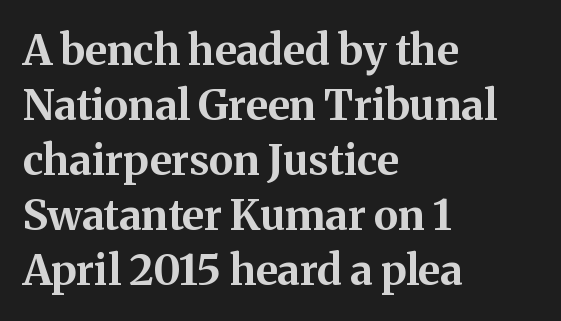
Q: Is the text bold? A: Yes.
Q: Is the text italic (slanted)? A: No, it is upright.
Q: Is the typeface a serif or a sans-serif typeface? A: Serif.
Q: Is the text underlined? A: No.
Q: How is the paragraph aligned? A: Left-aligned.
Q: Is the spacing between letters normal or unusually wide? A: Normal.
Q: Is the spacing between lines tight, normal or loose? A: Normal.
Q: Width (condensed, normal, or wide)? A: Normal.
Q: Stroke contrast? A: Medium.
Q: x-height? A: Medium.
Q: Monospaced? A: No.
